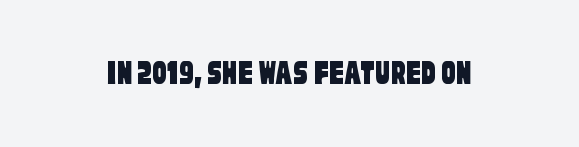
The rendering shows plain stroke endings on the letterforms — a sans-serif design. Does extra space separate the letters? No, they use regular spacing. The rendering uses natural spacing where letterforms have individual widths. Lines of text with bare space underneath.
